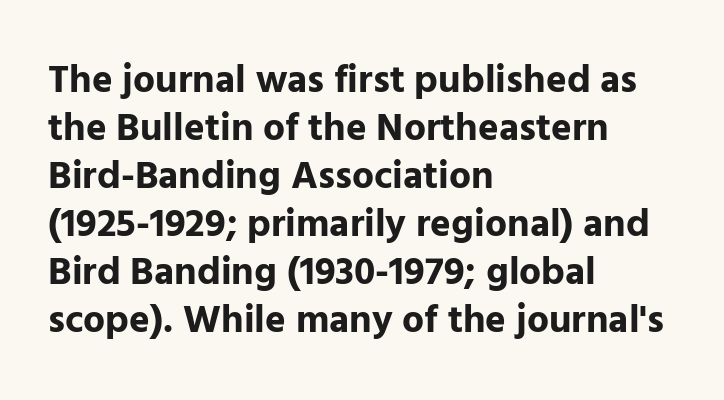
The image shows 39 px bold sans-serif type, upright; set left-aligned, line spacing 1.23x, normal letter spacing, not underlined; low stroke contrast and a medium x-height.
